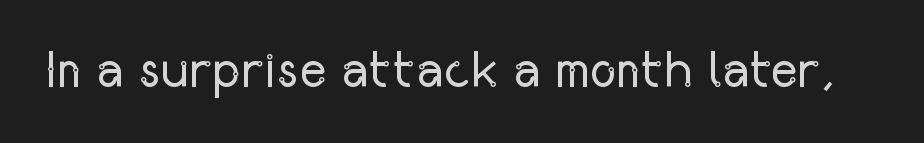
The face used here is a sans, in the tradition of grotesques and geometrics. No italicization has been applied; the sample stays upright. Spacing verdict: proportional, widths tailored to each character. Descenders are the only things crossing below the line. Short note: letters normally spaced.
